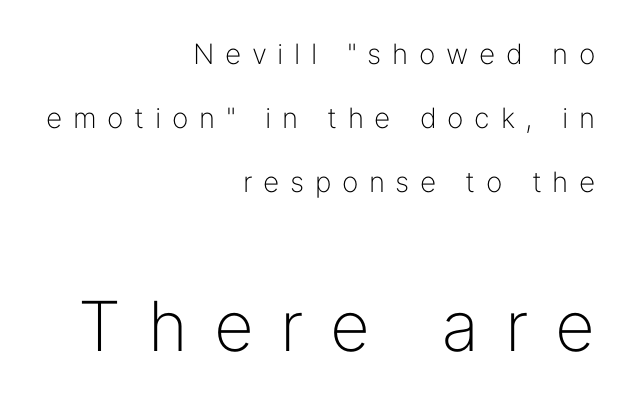
Q: Is the text bold? A: No.
Q: Is the text italic (slanted)? A: No, it is upright.
Q: Is the typeface a serif or a sans-serif typeface? A: Sans-serif.
Q: Is the text underlined? A: No.
Q: How is the paragraph aligned? A: Right-aligned.
Q: Is the spacing between letters normal or unusually wide? A: Unusually wide.
Q: Is the spacing between lines tight, normal or loose? A: Loose.
Q: Which block of text is set in a larger size, the first (top) or the second (bottom)? A: The second (bottom) one.
Q: Width (condensed, normal, or wide)? A: Normal.
Q: Stroke contrast? A: Low.
Q: x-height? A: Medium.
Q: Monospaced? A: No.
